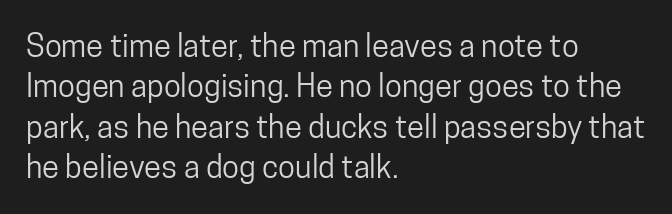
Q: Is the text italic (slanted)? A: No, it is upright.
Q: Is the typeface a serif or a sans-serif typeface? A: Sans-serif.
Q: Is the text underlined? A: No.
Q: How is the paragraph aligned? A: Left-aligned.
Q: Is the spacing between letters normal or unusually wide? A: Normal.
Q: Is the spacing between lines tight, normal or loose? A: Normal.
Q: Width (condensed, normal, or wide)? A: Condensed.
Q: Stroke contrast? A: Low.
Q: x-height? A: Medium.
Q: Monospaced? A: No.
